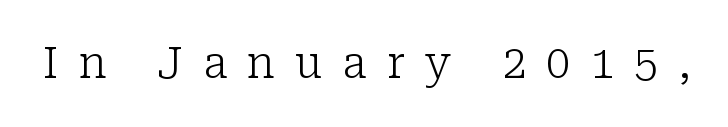
The image shows 43 px light serif type, upright; set unusually wide letter spacing (+0.46 em), not underlined; low stroke contrast and a medium x-height.
